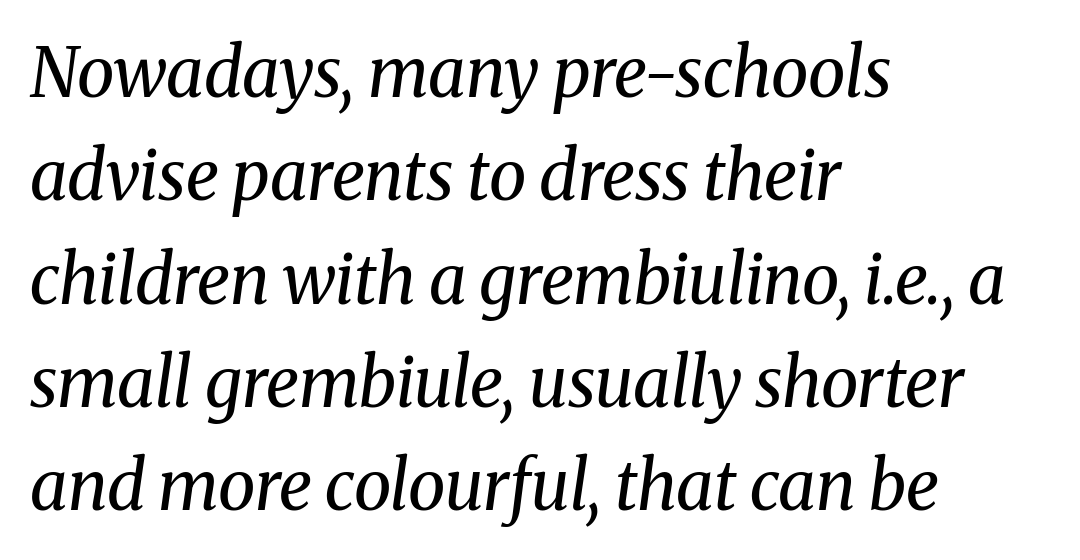
The image shows 68 px regular-weight serif type, italic (leaning right); set left-aligned, normal line spacing (1.52x), normal letter spacing, not underlined; medium stroke contrast and a medium x-height.
